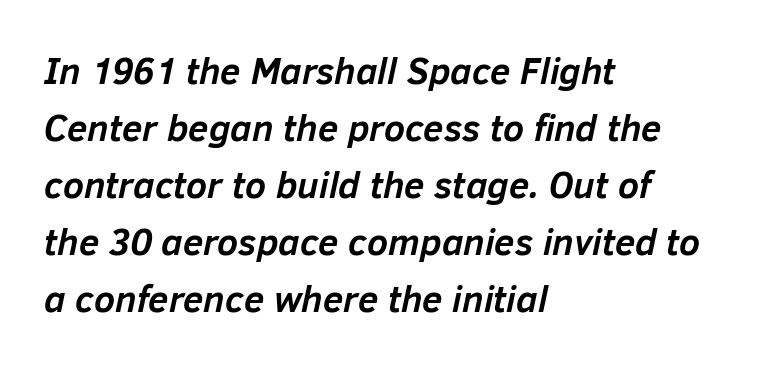
{"italic": "yes", "lean": "right", "slant_degrees": 12, "bold": "yes", "weight": "semibold", "width": "normal", "stroke_contrast": "low", "x_height": "medium", "monospaced": "no", "underline": "no", "align": "left", "line_spacing": "normal", "line_spacing_ratio": 1.54, "letter_spacing": "normal", "letter_spacing_em": 0.0, "glyph_px": 37}
